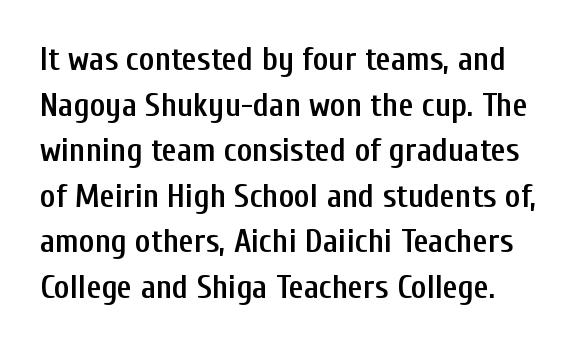
Q: Is the text bold? A: Semi-bold.
Q: Is the text italic (slanted)? A: No, it is upright.
Q: Is the typeface a serif or a sans-serif typeface? A: Sans-serif.
Q: Is the text underlined? A: No.
Q: Is the spacing between letters normal or unusually wide? A: Normal.
Q: Is the spacing between lines tight, normal or loose? A: Normal.
Q: Width (condensed, normal, or wide)? A: Condensed.
Q: Stroke contrast? A: Low.
Q: x-height? A: Medium.
Q: Monospaced? A: No.
